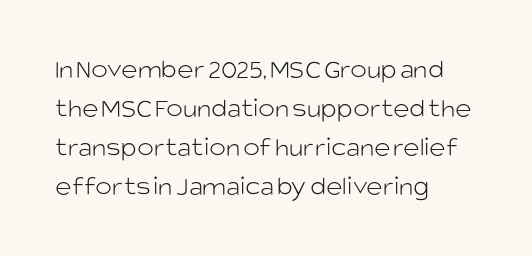
The baseline area is clear. Think of a printed novel: that variable character pitch is what you see here. It's the straight-up-and-down kind of type. Tracking value appears to be zero — textbook default spacing. A sans-serif font was chosen for this passage. Short and long lines alike share a common starting point at left.
